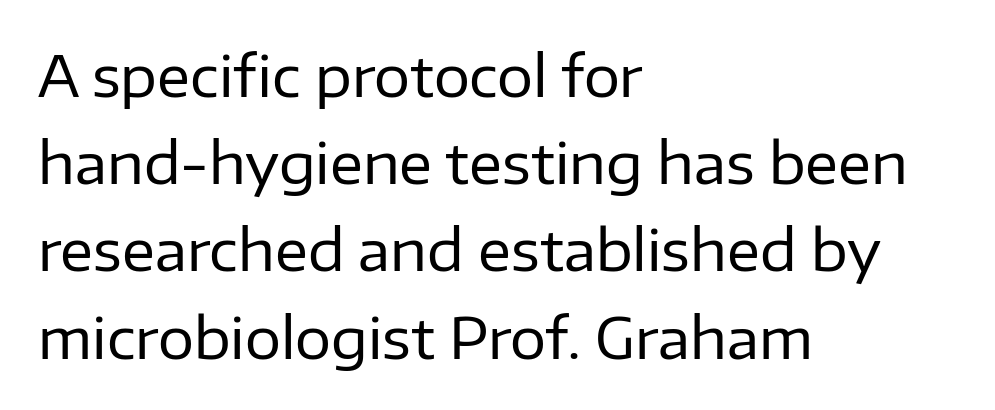
{"serif": "no", "italic": "no", "bold": "no", "weight": "regular", "width": "normal", "stroke_contrast": "low", "x_height": "medium", "monospaced": "no", "underline": "no", "align": "left", "line_spacing": "normal", "line_spacing_ratio": 1.53, "letter_spacing": "normal", "letter_spacing_em": 0.0, "glyph_px": 57}
